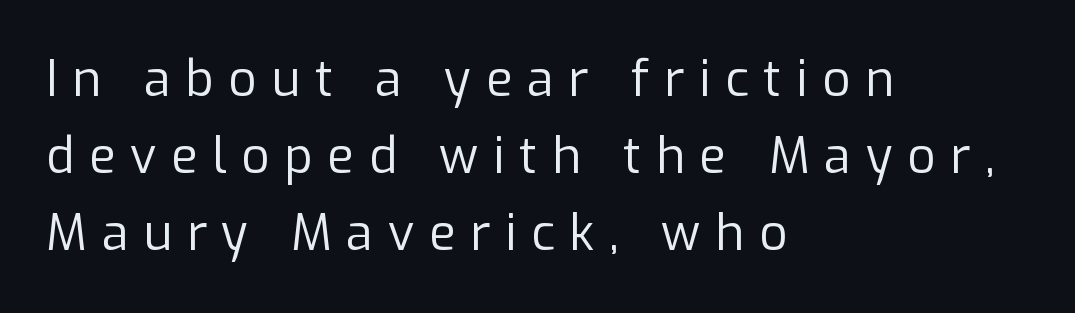
{"serif": "no", "italic": "no", "bold": "no", "weight": "regular", "width": "normal", "stroke_contrast": "low", "x_height": "medium", "monospaced": "no", "underline": "no", "align": "left", "line_spacing": "normal", "line_spacing_ratio": 1.57, "letter_spacing": "wide", "letter_spacing_em": 0.3, "glyph_px": 49}
